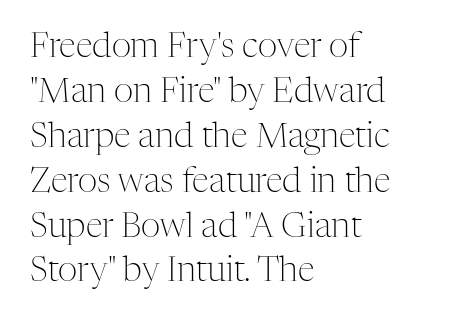
Q: Is the text bold? A: No.
Q: Is the text italic (slanted)? A: No, it is upright.
Q: Is the typeface a serif or a sans-serif typeface? A: Serif.
Q: Is the text underlined? A: No.
Q: How is the paragraph aligned? A: Left-aligned.
Q: Is the spacing between letters normal or unusually wide? A: Normal.
Q: Is the spacing between lines tight, normal or loose? A: Normal.
Q: Width (condensed, normal, or wide)? A: Normal.
Q: Stroke contrast? A: Medium.
Q: x-height? A: Medium.
Q: Monospaced? A: No.
